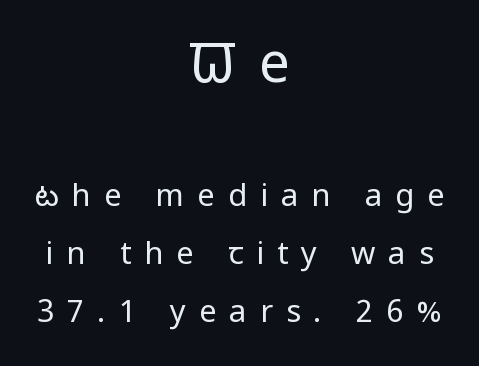
{"serif": "no", "italic": "no", "bold": "no", "weight": "regular", "width": "condensed", "stroke_contrast": "low", "x_height": "large", "monospaced": "no", "underline": "no", "align": "center", "line_spacing_ratio": 1.86, "letter_spacing": "wide", "letter_spacing_em": 0.42, "larger_block": "first", "size_ratio": 1.77, "glyph_px": 55}
